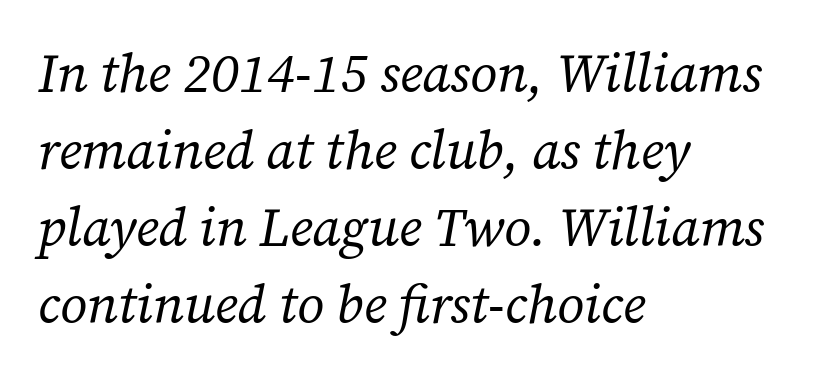
The image shows 53 px regular-weight serif type, italic (leaning right); set left-aligned, normal line spacing (1.45x), normal letter spacing, not underlined; low stroke contrast and a medium x-height.
